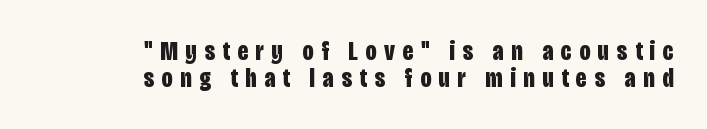
You can tell it's not italic because the verticals are truly vertical. Its strokes are broad and dark, the hallmark of bold type. This sample uses expanded letter spacing, leaving extra air between glyphs. Typeset ragged left — the right edge is the straight one.
